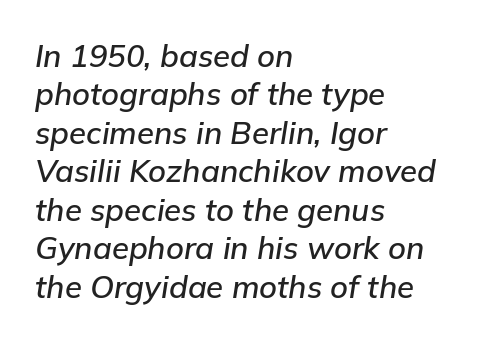
The image shows 31 px text type, italic (leaning right); set left-aligned, line spacing 1.24x, normal letter spacing, not underlined; low stroke contrast and a medium x-height.
